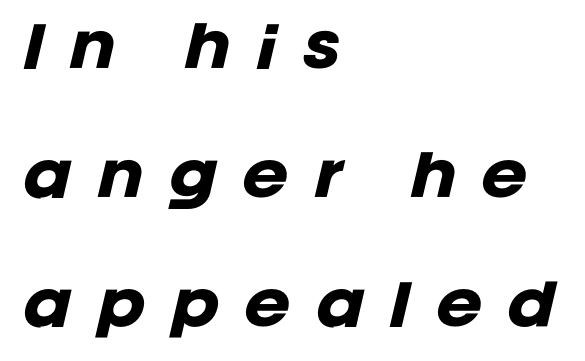
{"italic": "yes", "lean": "right", "slant_degrees": 12, "bold": "yes", "weight": "heavy", "width": "normal", "stroke_contrast": "low", "x_height": "large", "monospaced": "no", "underline": "no", "align": "left", "line_spacing": "loose", "line_spacing_ratio": 2.3, "letter_spacing": "wide", "letter_spacing_em": 0.44, "glyph_px": 56}
